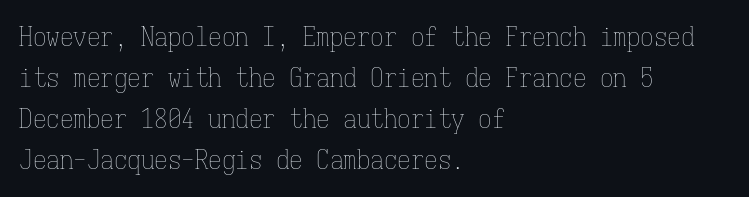
Q: Is the text bold? A: No.
Q: Is the text italic (slanted)? A: No, it is upright.
Q: Is the text underlined? A: No.
Q: How is the paragraph aligned? A: Left-aligned.
Q: Is the spacing between letters normal or unusually wide? A: Normal.
Q: Is the spacing between lines tight, normal or loose? A: Normal.
